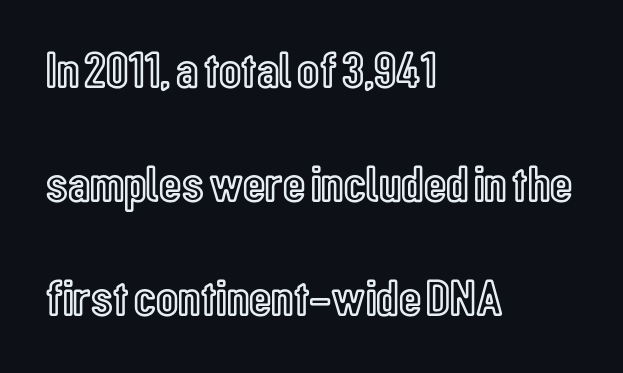
{"italic": "no", "width": "condensed", "x_height": "medium", "monospaced": "no", "underline": "no", "align": "left", "line_spacing": "loose", "line_spacing_ratio": 2.24, "letter_spacing": "normal", "letter_spacing_em": 0.0, "glyph_px": 51}
